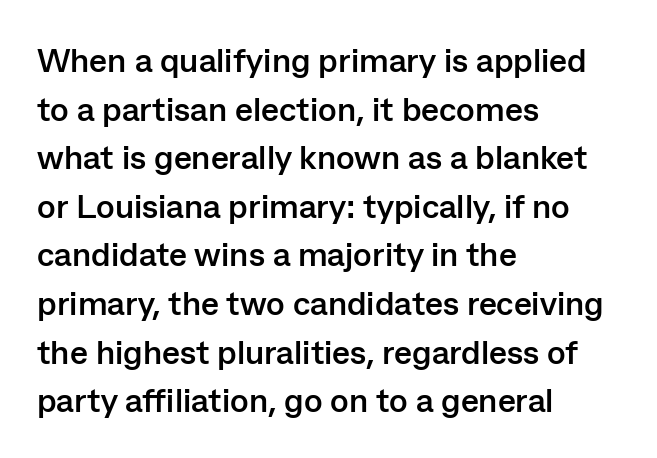
{"serif": "no", "italic": "no", "bold": "yes", "weight": "semibold", "width": "normal", "stroke_contrast": "low", "x_height": "medium", "monospaced": "no", "underline": "no", "align": "left", "line_spacing": "normal", "line_spacing_ratio": 1.43, "letter_spacing": "normal", "letter_spacing_em": 0.0, "glyph_px": 34}
